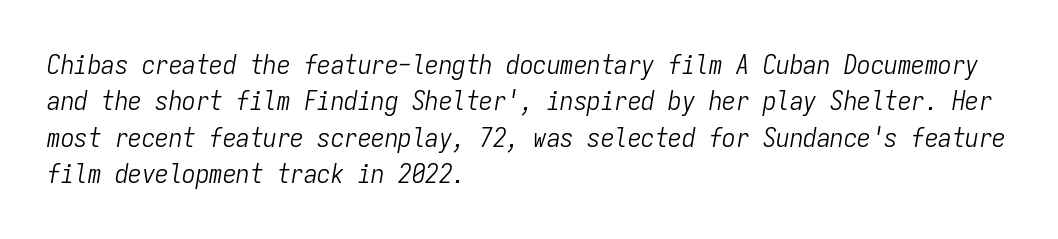
Reading down the block, your eye returns to a fixed left position each line. Italic? Definitely — the glyphs are oblique. The cut favours lightness, reaching ordinary text weight at its darkest. Look at the tracking — it's just the regular setting, nothing added. Baseline-to-baseline distance is the conventional proportion of letter height.
